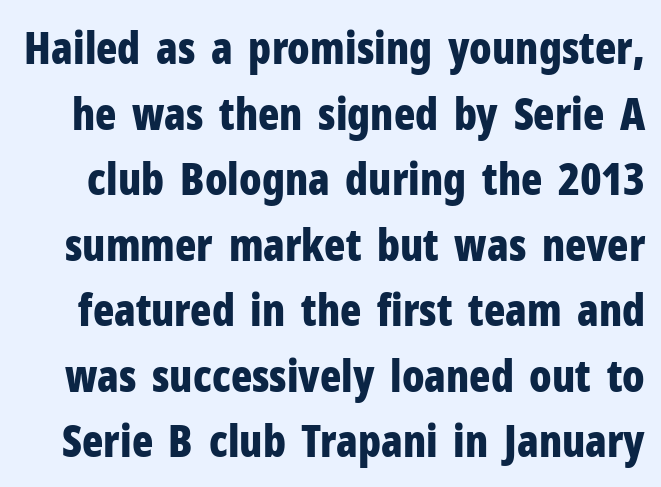
Nobody drew a line under any word here. Character widths vary here, with narrow letters taking less room than wide ones. What stands out about the letter spacing? Nothing — it is the standard amount. Is there much room between lines? A standard amount, neither cramped nor airy. Check where the strokes stop: nothing finishes them off — pure sans.
